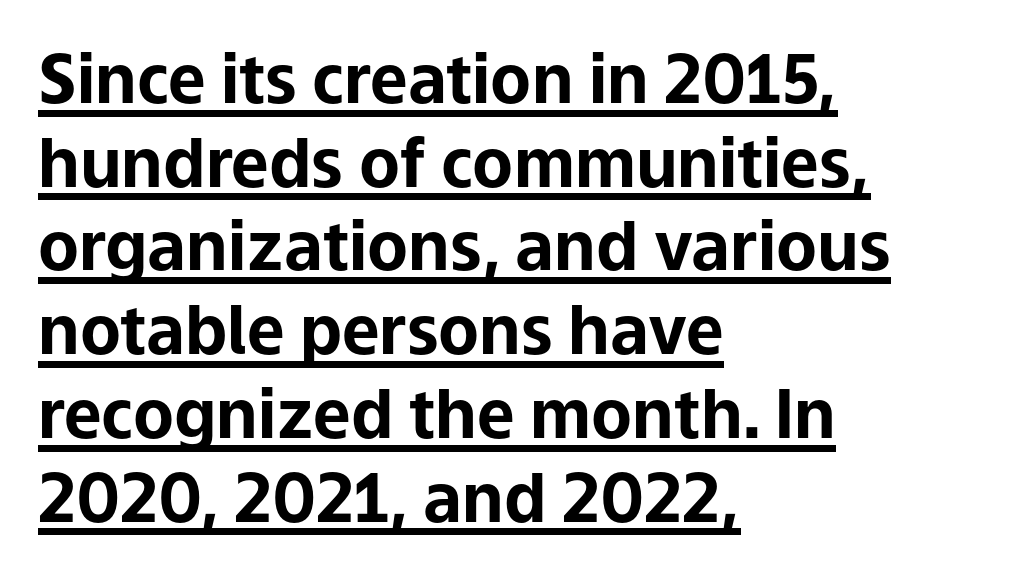
The image shows 67 px bold sans-serif type, upright; set left-aligned, normal line spacing (1.25x), normal letter spacing, underlined; low stroke contrast and a medium x-height.
